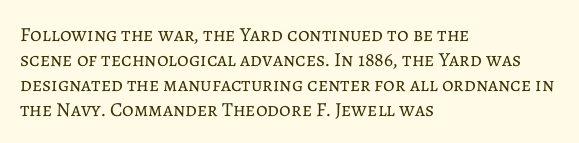
The image shows 20 px text type, upright; set left-aligned, normal line spacing (1.25x), normal letter spacing, not underlined.
